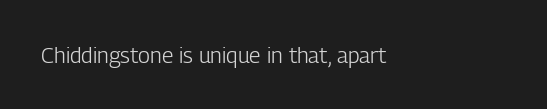
Q: Is the text bold? A: No.
Q: Is the text italic (slanted)? A: No, it is upright.
Q: Is the text underlined? A: No.
Q: How is the paragraph aligned? A: Left-aligned.
Q: Is the spacing between letters normal or unusually wide? A: Normal.
